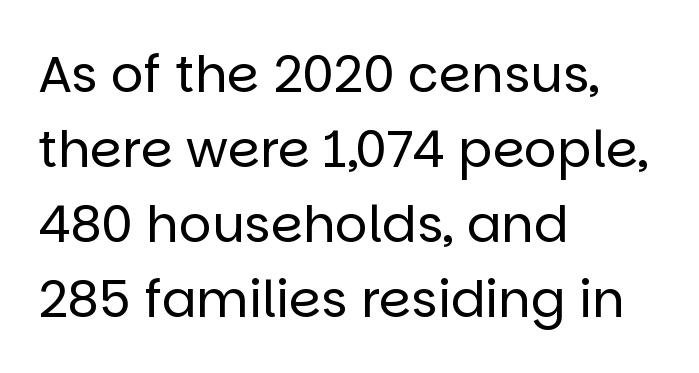
{"serif": "no", "italic": "no", "bold": "no", "weight": "regular", "width": "normal", "stroke_contrast": "low", "x_height": "large", "monospaced": "no", "underline": "no", "align": "left", "line_spacing": "normal", "line_spacing_ratio": 1.47, "letter_spacing": "normal", "letter_spacing_em": 0.0, "glyph_px": 51}
